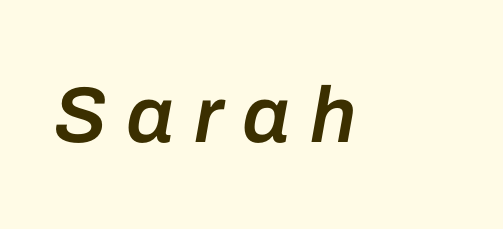
The image shows 79 px semibold type, italic (leaning right); set unusually wide letter spacing (+0.26 em), not underlined; low stroke contrast and a medium x-height.
